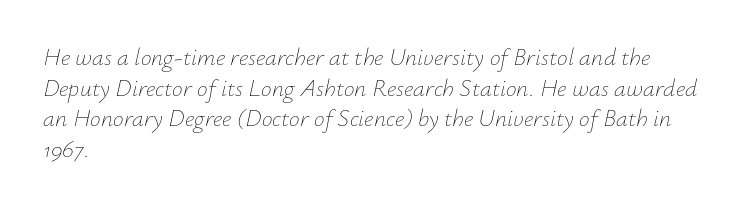
{"italic": "yes", "lean": "right", "slant_degrees": 12, "bold": "no", "underline": "no", "align": "left", "line_spacing": "normal", "line_spacing_ratio": 1.28, "letter_spacing": "normal", "letter_spacing_em": 0.0, "glyph_px": 24}
